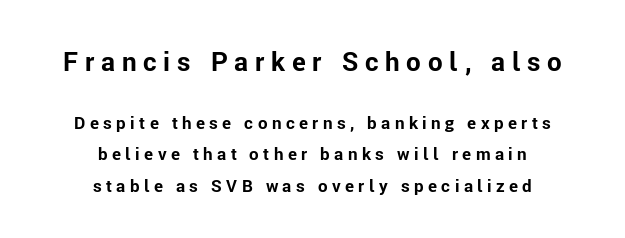
{"italic": "no", "bold": "yes", "underline": "no", "align": "center", "line_spacing_ratio": 1.83, "letter_spacing": "wide", "letter_spacing_em": 0.26, "larger_block": "first", "size_ratio": 1.53, "glyph_px": 26}
